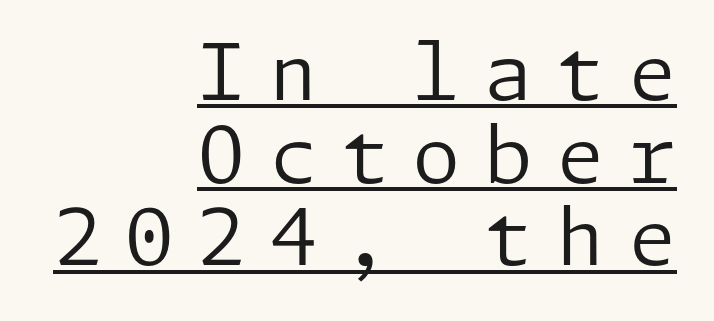
{"serif": "no", "italic": "no", "bold": "no", "weight": "regular", "width": "normal", "stroke_contrast": "low", "x_height": "medium", "underline": "yes", "align": "right", "line_spacing": "tight", "line_spacing_ratio": 1.06, "letter_spacing": "wide", "letter_spacing_em": 0.3, "glyph_px": 78}
